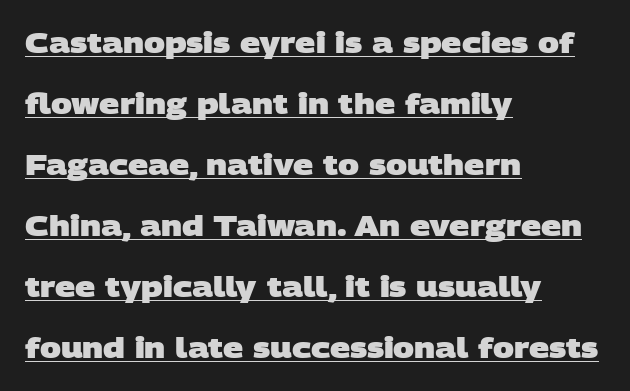
The image shows 28 px heavy, wide sans-serif type; set left-aligned, loose line spacing (2.18x), normal letter spacing, underlined; low stroke contrast and a large x-height.
